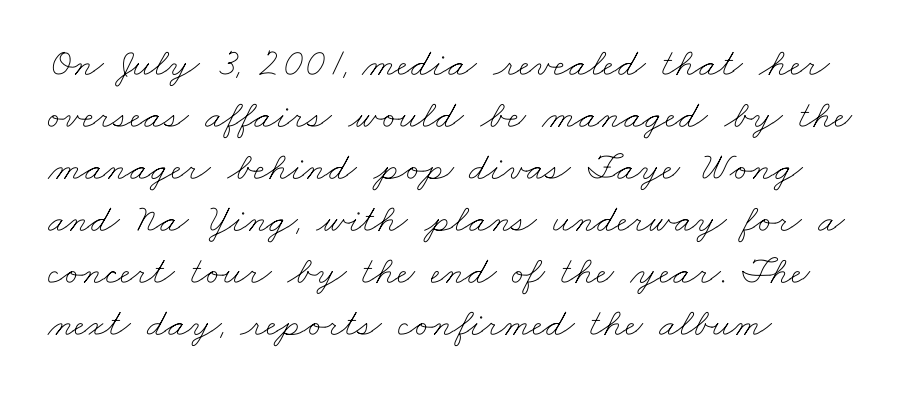
{"bold": "no", "weight": "thin", "width": "wide", "stroke_contrast": "low", "x_height": "small", "monospaced": "no", "underline": "no", "align": "left", "line_spacing": "normal", "line_spacing_ratio": 1.3, "letter_spacing": "normal", "letter_spacing_em": 0.0, "glyph_px": 40}
